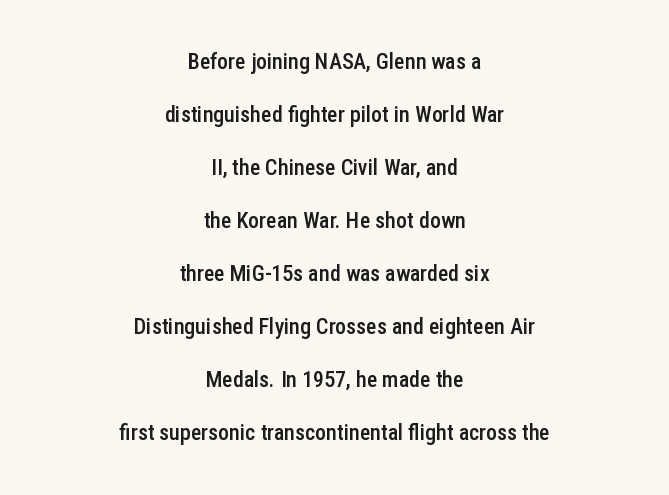
The image shows 22 px text type, upright; set centered, loose line spacing (2.41x), normal letter spacing, not underlined.
